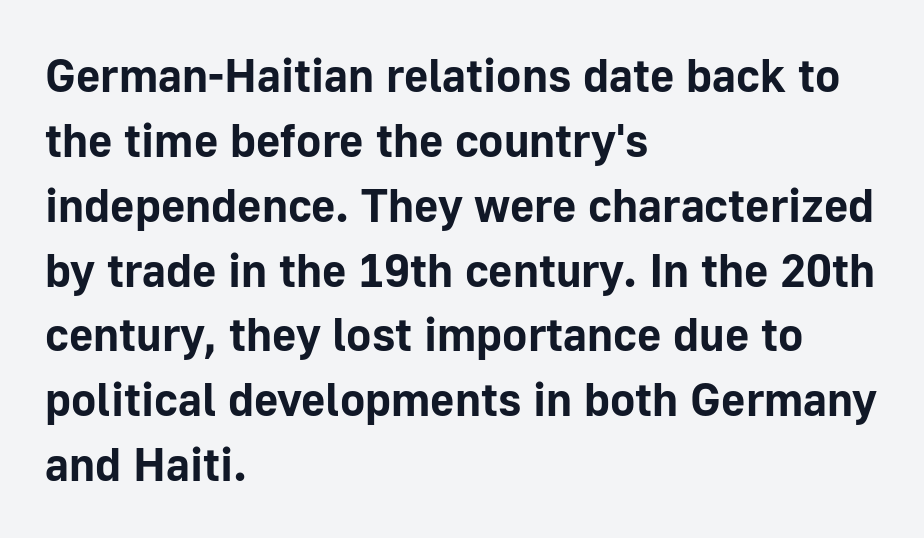
Students, this is bold: see how much ink each stroke carries. Posture: upright roman. Tracking value appears to be zero — textbook default spacing. Line beginnings align vertically; line endings do not.
